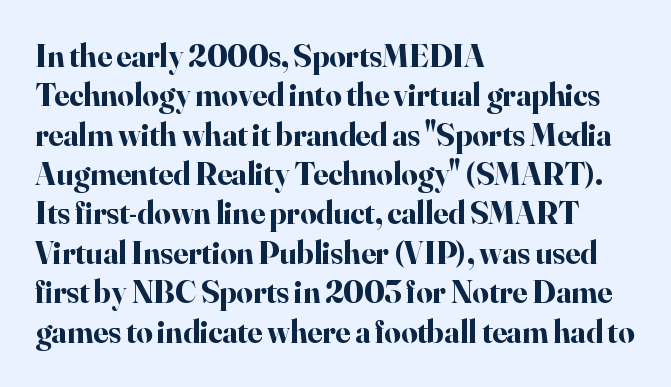
Q: Is the text bold? A: Yes.
Q: Is the text italic (slanted)? A: No, it is upright.
Q: Is the typeface a serif or a sans-serif typeface? A: Serif.
Q: Is the text underlined? A: No.
Q: How is the paragraph aligned? A: Left-aligned.
Q: Is the spacing between letters normal or unusually wide? A: Normal.
Q: Width (condensed, normal, or wide)? A: Normal.
Q: Stroke contrast? A: High.
Q: x-height? A: Small.
Q: Monospaced? A: No.
